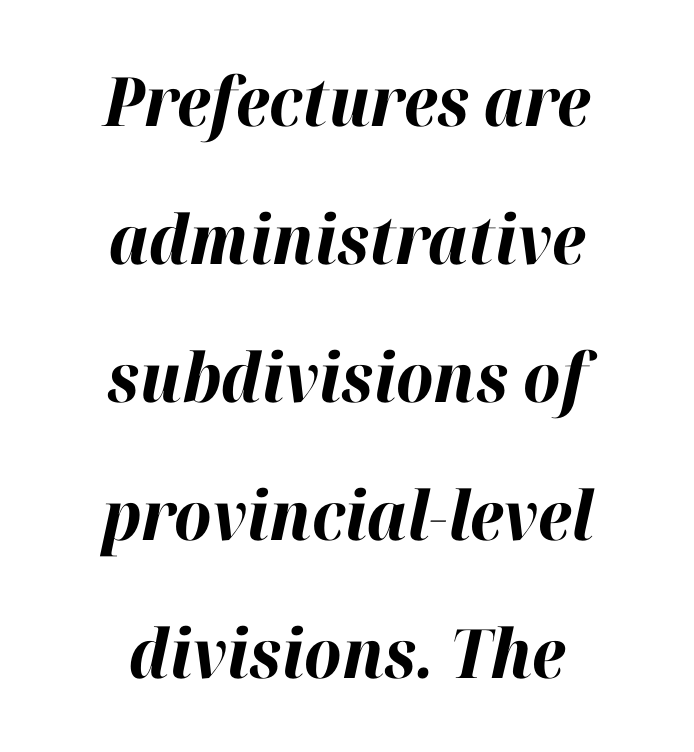
Every row of glyphs is offset so its center matches the block's center. You'd pick this weight for a headline — it's a proper bold. An italicized treatment has been applied to the whole sample. Honestly, the letter spacing is just normal — you wouldn't notice it. The face used here is proportionally spaced, like ordinary book or web type.
